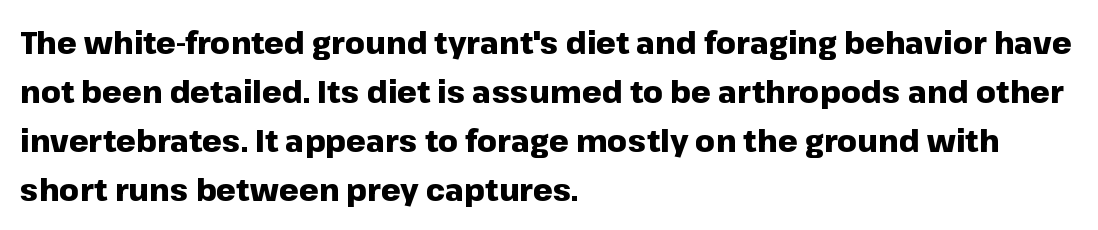
Caption: standard tracking, unaltered. You could not count columns in this text — the font is proportionally spaced. Glance below the letters and you will spot only blank space. Interline gaps are of average width in this sample. This rendering employs a face without finishing strokes, i.e., a sans-serif.
